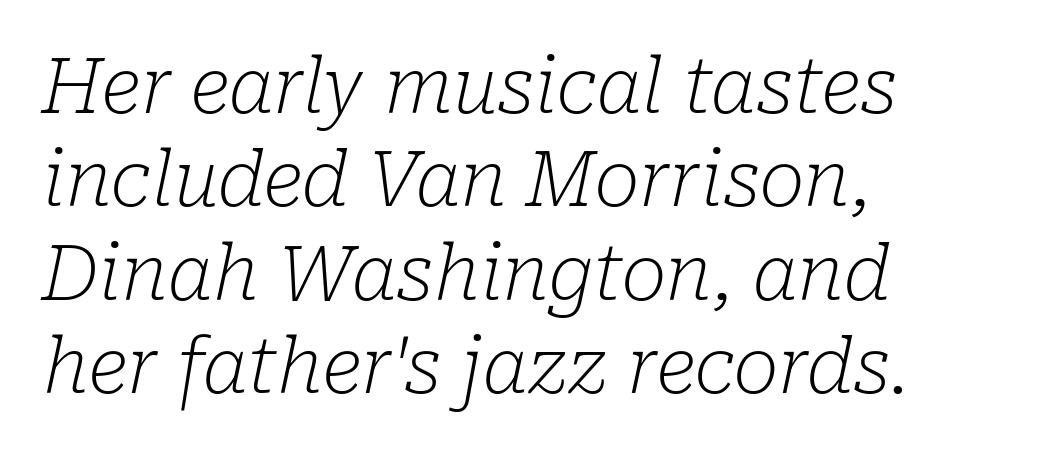
Weight: regular or lighter. These lines were composed using italics. Character widths vary here, with narrow letters taking less room than wide ones. Yep, those are serifs on the letters. Nobody drew a line under any word here. Words appear dense and cohesive because spacing is normal.
